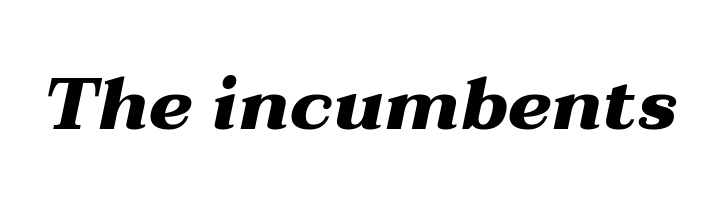
Does the lettering tilt? It does — this is italic. Glyph-to-glyph distance matches everyday printed text. The foot of each line stays bare and open. The letters are bold, with thick, heavy strokes.
